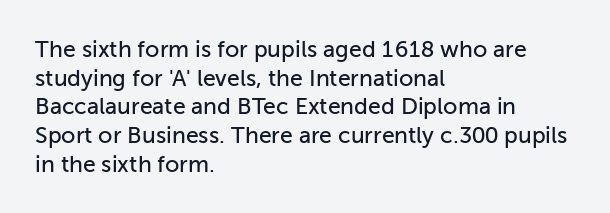
{"italic": "no", "underline": "no", "align": "left", "line_spacing": "normal", "line_spacing_ratio": 1.25, "letter_spacing": "normal", "letter_spacing_em": 0.0, "glyph_px": 23}
